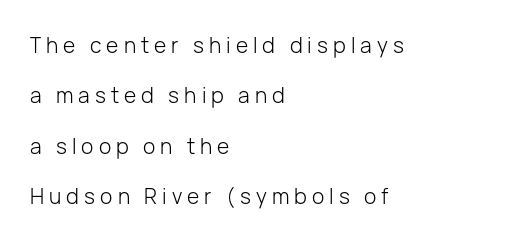
Has an underline been added? It has not. Compared with typical body copy, the letter spacing here is much looser. A light-to-regular cut is what we see here. Vertically, the passage feels expansive, rows floating well apart.
